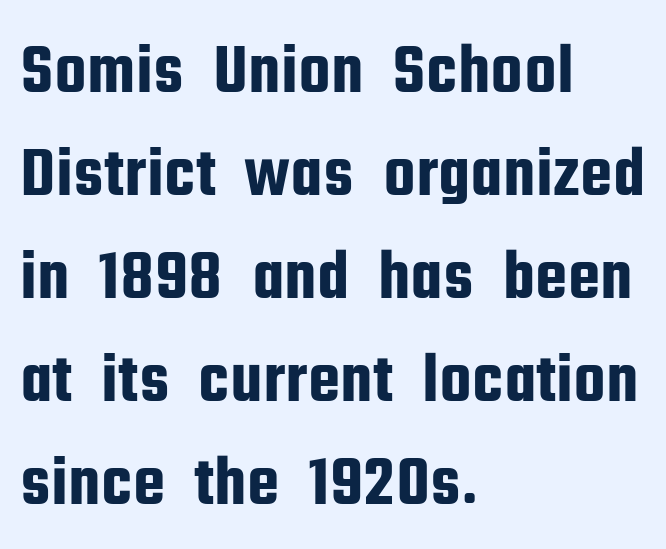
The image shows 72 px condensed sans-serif type, upright; set left-aligned, normal line spacing (1.43x), normal letter spacing, not underlined; low stroke contrast and a medium x-height.
